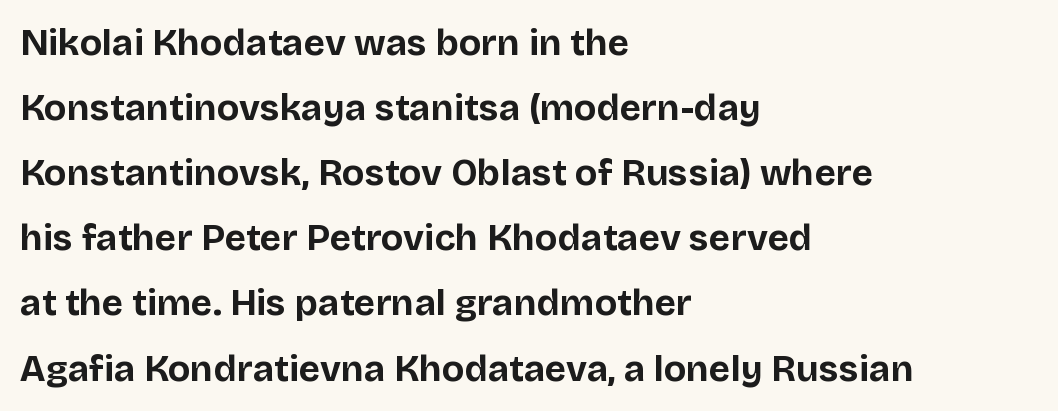
Q: Is the text bold? A: Yes.
Q: Is the text italic (slanted)? A: No, it is upright.
Q: Is the typeface a serif or a sans-serif typeface? A: Sans-serif.
Q: Is the text underlined? A: No.
Q: How is the paragraph aligned? A: Left-aligned.
Q: Is the spacing between letters normal or unusually wide? A: Normal.
Q: Width (condensed, normal, or wide)? A: Normal.
Q: Stroke contrast? A: Low.
Q: x-height? A: Large.
Q: Monospaced? A: No.
